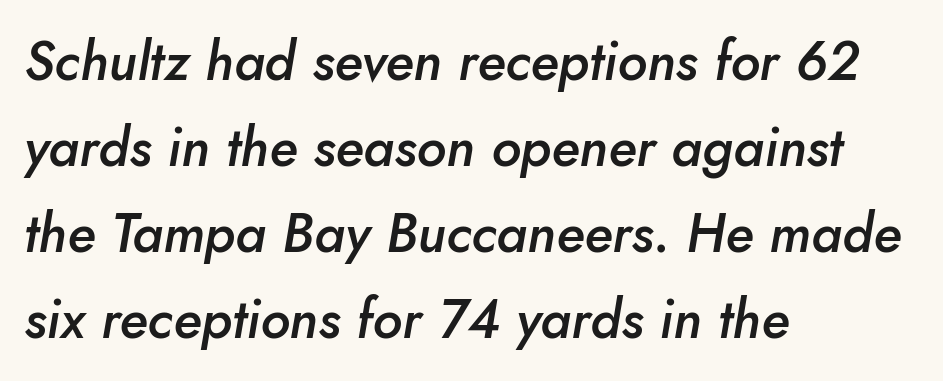
Q: Is the text bold? A: Semi-bold.
Q: Is the text italic (slanted)? A: Yes, it leans right by about 10 degrees.
Q: Is the text underlined? A: No.
Q: How is the paragraph aligned? A: Left-aligned.
Q: Is the spacing between letters normal or unusually wide? A: Normal.
Q: Is the spacing between lines tight, normal or loose? A: Normal.
Q: Width (condensed, normal, or wide)? A: Normal.
Q: Stroke contrast? A: Low.
Q: x-height? A: Small.
Q: Monospaced? A: No.
